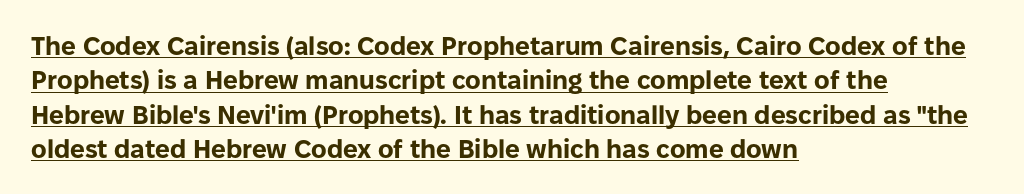
Q: Is the text bold? A: Yes.
Q: Is the text italic (slanted)? A: No, it is upright.
Q: Is the text underlined? A: Yes.
Q: How is the paragraph aligned? A: Left-aligned.
Q: Is the spacing between letters normal or unusually wide? A: Normal.
Q: Is the spacing between lines tight, normal or loose? A: Normal.
